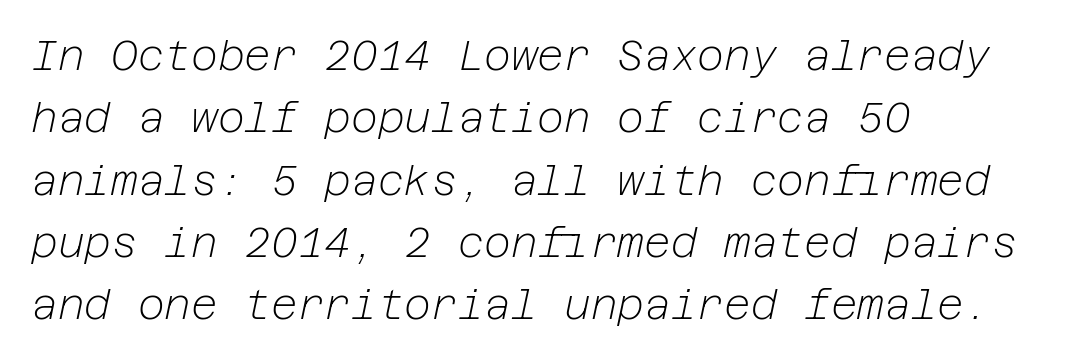
The image shows 41 px light type, italic (leaning right); set left-aligned, normal line spacing (1.52x), normal letter spacing, not underlined; low stroke contrast and a medium x-height.
